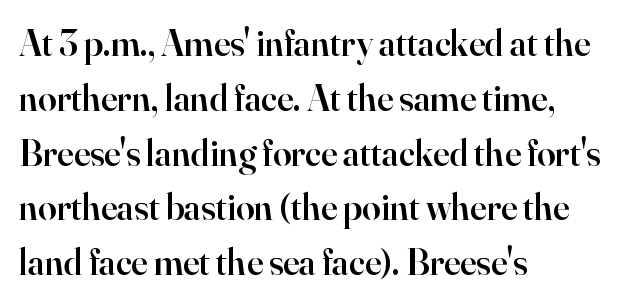
The image shows 37 px semibold serif type, upright; set left-aligned, normal line spacing (1.48x), normal letter spacing, not underlined; high stroke contrast and a small x-height.
